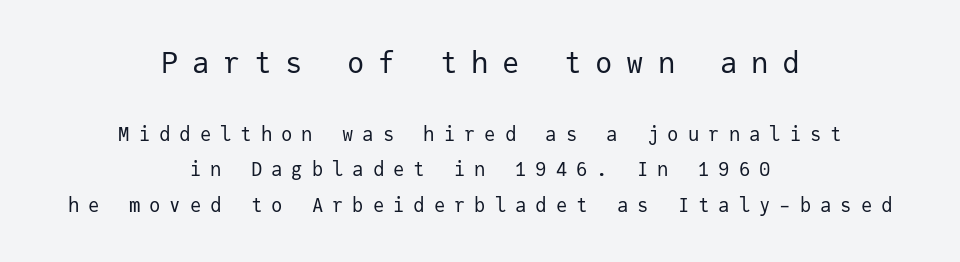
The image shows 29 px regular-weight sans-serif type, upright, monospaced; set centered, line spacing 1.86x, unusually wide letter spacing (+0.47 em), not underlined; the first (top) block is 1.53x larger; low stroke contrast and a medium x-height.
